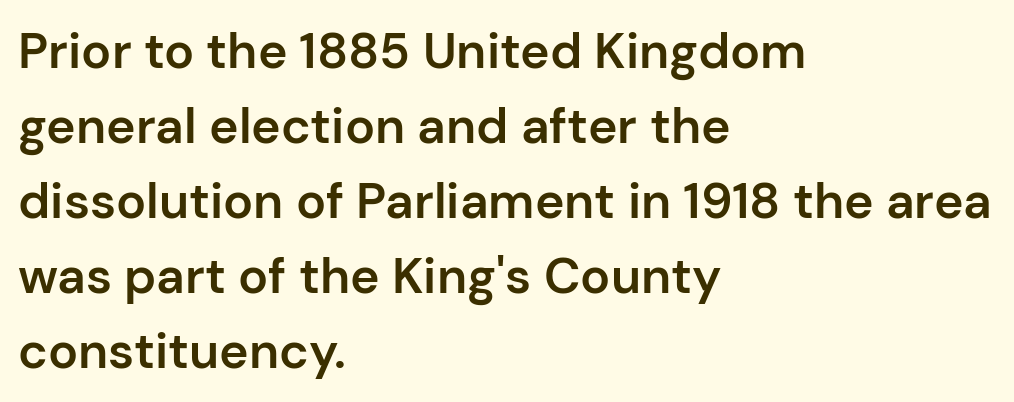
Q: Is the text bold? A: Semi-bold.
Q: Is the text italic (slanted)? A: No, it is upright.
Q: Is the typeface a serif or a sans-serif typeface? A: Sans-serif.
Q: Is the text underlined? A: No.
Q: How is the paragraph aligned? A: Left-aligned.
Q: Is the spacing between letters normal or unusually wide? A: Normal.
Q: Is the spacing between lines tight, normal or loose? A: Normal.
Q: Width (condensed, normal, or wide)? A: Normal.
Q: Stroke contrast? A: Low.
Q: x-height? A: Medium.
Q: Monospaced? A: No.
